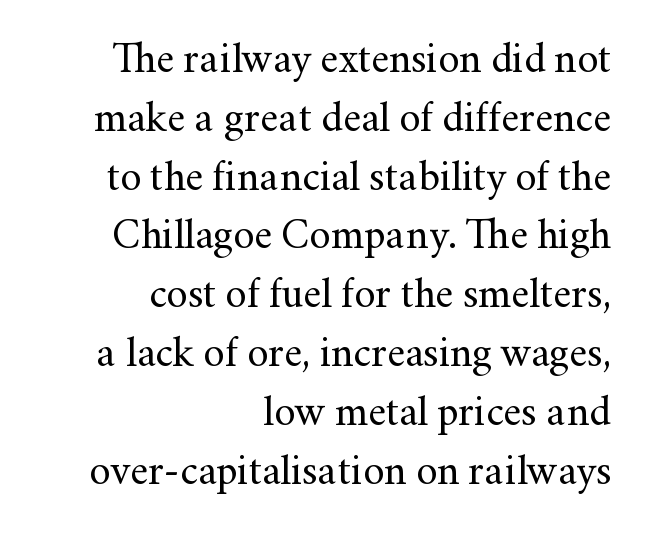
Q: Is the text bold? A: No.
Q: Is the text italic (slanted)? A: No, it is upright.
Q: Is the typeface a serif or a sans-serif typeface? A: Serif.
Q: Is the text underlined? A: No.
Q: How is the paragraph aligned? A: Right-aligned.
Q: Is the spacing between letters normal or unusually wide? A: Normal.
Q: Is the spacing between lines tight, normal or loose? A: Normal.
Q: Width (condensed, normal, or wide)? A: Normal.
Q: Stroke contrast? A: Medium.
Q: x-height? A: Small.
Q: Monospaced? A: No.
